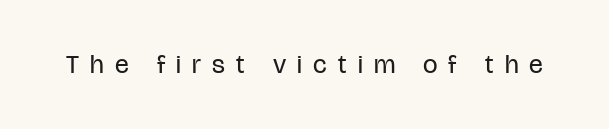
Q: Is the text bold? A: No.
Q: Is the text italic (slanted)? A: No, it is upright.
Q: Is the text underlined? A: No.
Q: Is the spacing between letters normal or unusually wide? A: Unusually wide.
